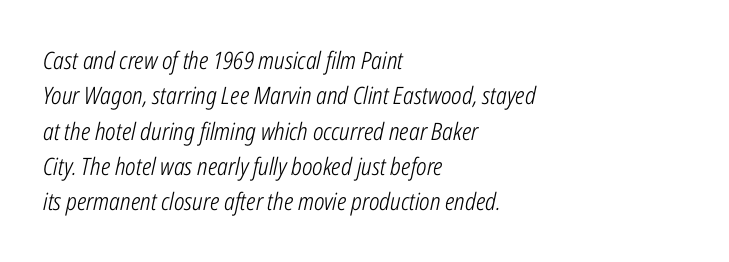
Has an underline been added? It has not. Line starts are locked; line ends wander. Spacing between characters is what you'd get straight out of the box. Observe the lean: these are italic letterforms. A quiet, ordinary-to-light weight characterises the typeface. Quick note: interline space is typical.
